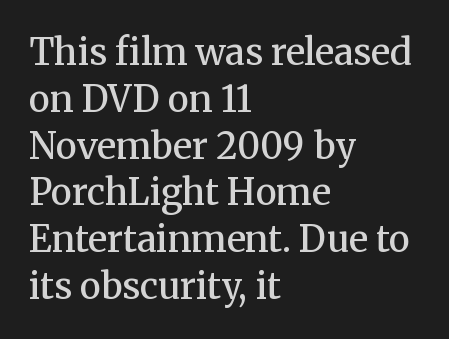
Between one letter and the next there's only the usual sliver of space. Quick note: not italic, upright. All the whitespace from short lines collects on the right. How heavy is the stroke? Medium-heavy — a semibold, shy of bold. The passage shown is typeset with a serif family. The letters advance in unequal steps, a hallmark of proportional type.
